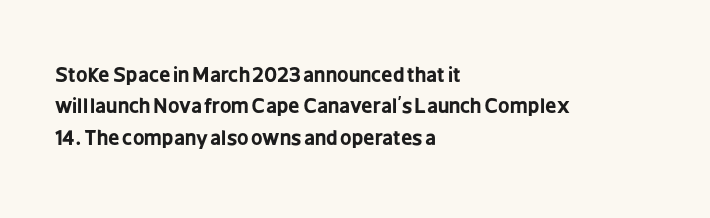
Q: Is the text bold? A: Yes.
Q: Is the text italic (slanted)? A: No, it is upright.
Q: Is the text underlined? A: No.
Q: How is the paragraph aligned? A: Left-aligned.
Q: Is the spacing between letters normal or unusually wide? A: Normal.
Q: Is the spacing between lines tight, normal or loose? A: Normal.
